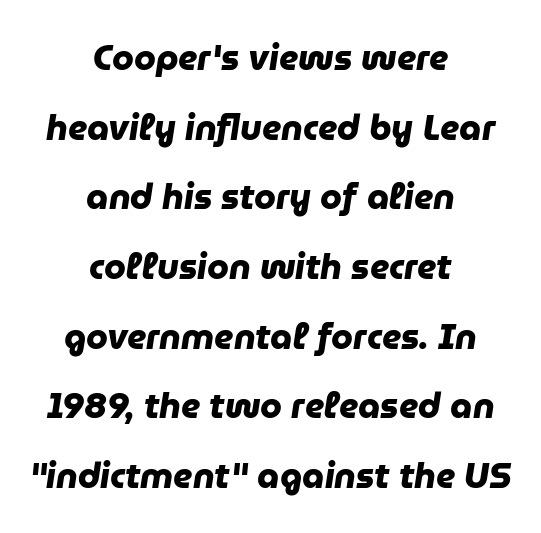
{"serif": "no", "bold": "yes", "weight": "heavy", "width": "normal", "stroke_contrast": "low", "x_height": "medium", "monospaced": "no", "underline": "no", "align": "center", "line_spacing": "loose", "line_spacing_ratio": 1.99, "letter_spacing": "normal", "letter_spacing_em": 0.0, "glyph_px": 35}
